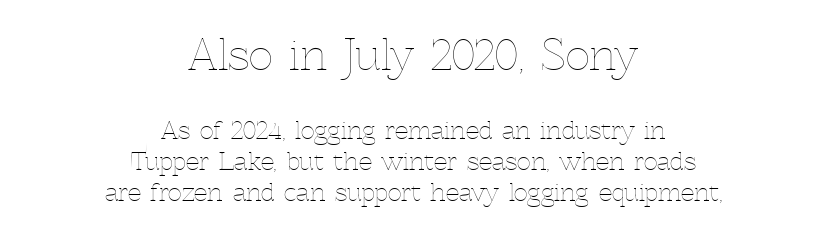
Q: Is the text bold? A: No.
Q: Is the text italic (slanted)? A: No, it is upright.
Q: Is the text underlined? A: No.
Q: How is the paragraph aligned? A: Centered.
Q: Is the spacing between letters normal or unusually wide? A: Normal.
Q: Is the spacing between lines tight, normal or loose? A: Normal.
Q: Which block of text is set in a larger size, the first (top) or the second (bottom)? A: The first (top) one.
Q: Width (condensed, normal, or wide)? A: Normal.
Q: x-height? A: Medium.
Q: Monospaced? A: No.
